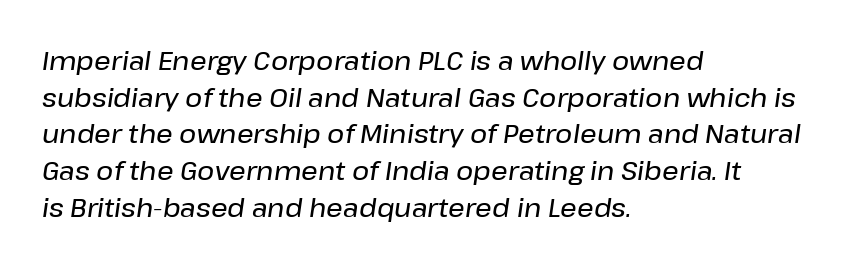
{"italic": "yes", "lean": "right", "slant_degrees": 8, "underline": "no", "align": "left", "line_spacing": "normal", "line_spacing_ratio": 1.41, "letter_spacing": "normal", "letter_spacing_em": 0.0, "glyph_px": 26}
